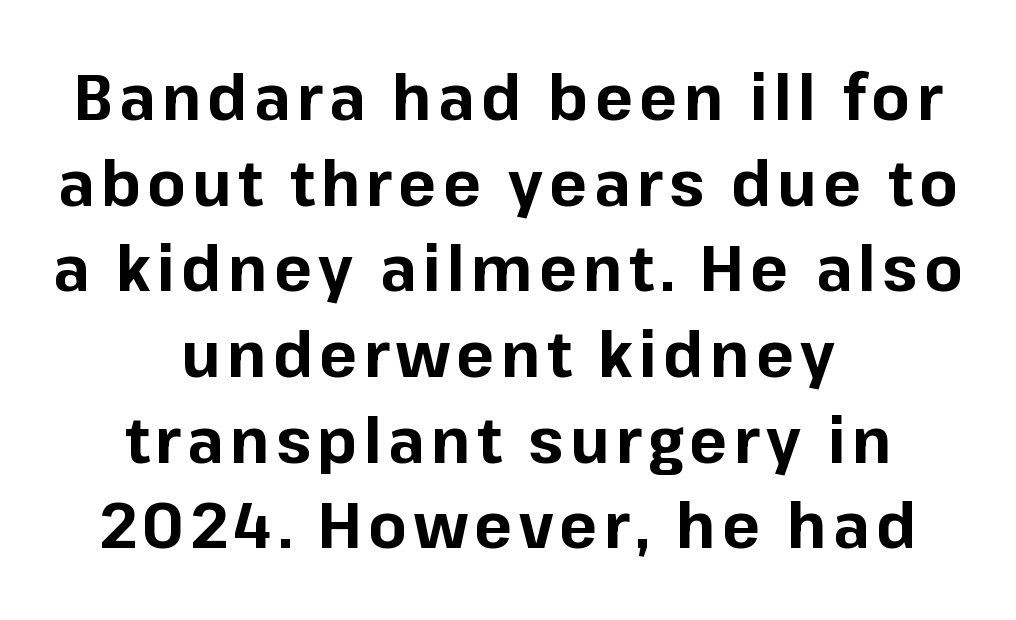
Looks like regular typesetting: each glyph gets only the width it needs. Does the weight exceed regular? Yes, all the way to bold. The strip under each line holds only bare page. Posture: straight, roman, zero tilt. The rag falls on both sides of this text block equally. Line spacing here is normal.
